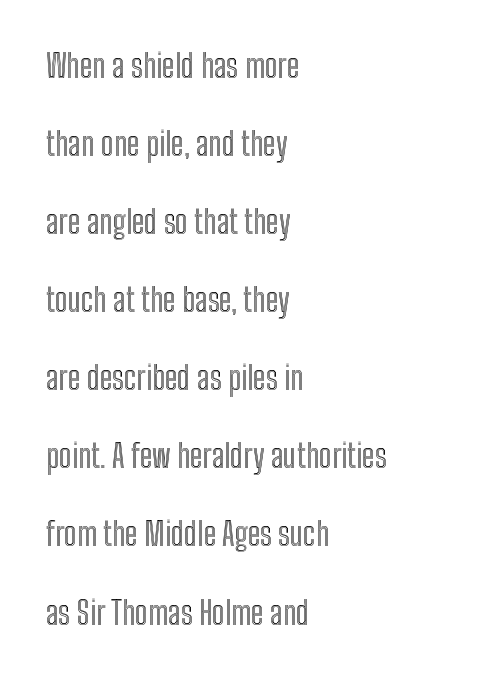
The image shows 32 px condensed type, upright; set left-aligned, loose line spacing (2.44x), normal letter spacing, not underlined; a medium x-height.
